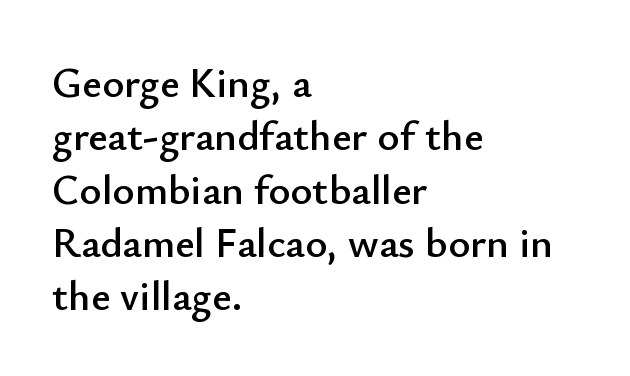
{"serif": "no", "italic": "no", "width": "normal", "stroke_contrast": "low", "x_height": "small", "monospaced": "no", "underline": "no", "align": "left", "line_spacing": "normal", "line_spacing_ratio": 1.27, "letter_spacing": "normal", "letter_spacing_em": 0.0, "glyph_px": 42}
